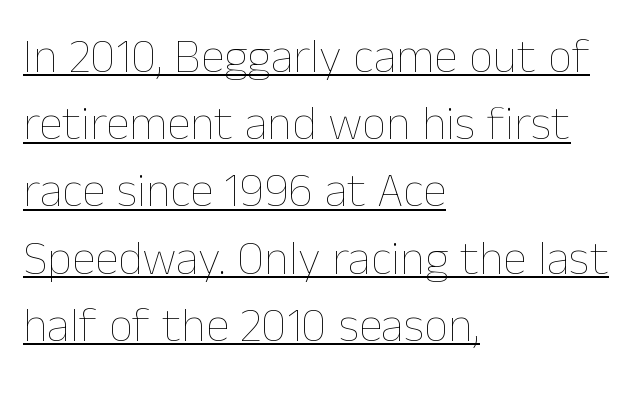
{"italic": "no", "bold": "no", "weight": "thin", "width": "normal", "stroke_contrast": "low", "x_height": "medium", "monospaced": "no", "underline": "yes", "align": "left", "line_spacing": "normal", "line_spacing_ratio": 1.4, "letter_spacing": "normal", "letter_spacing_em": 0.0, "glyph_px": 48}
